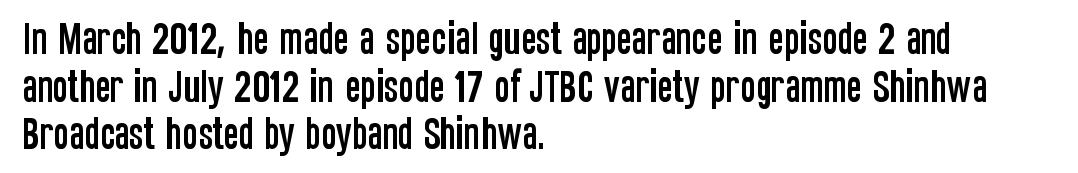
A typesetter would label this face a sans. Alignment: flush left. The specimen reads as upright at a glance. You could not count columns in this text — the font is proportionally spaced. Letters rest on an invisible, unmarked baseline. Look at the tracking — it's just the regular setting, nothing added.
